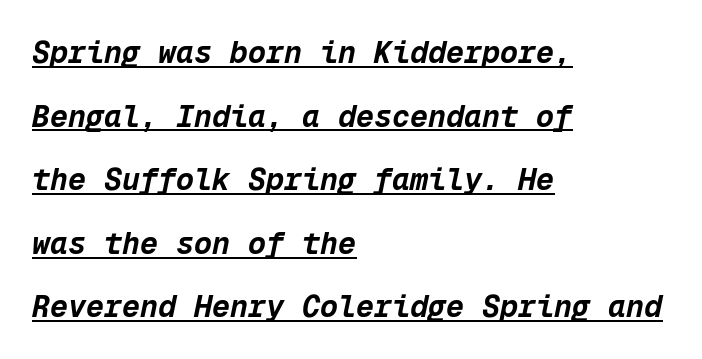
Successive baselines arrive slowly, with a big drop between each. Left-aligned paragraph, ragged on the right. Thick stems and heavy bowls — unmistakably bold. The font's italic variant was chosen for this text. The letters march in equal steps, a hallmark of fixed-pitch type.
